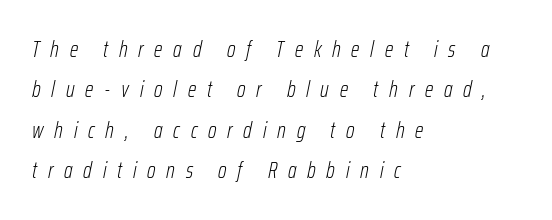
The image shows 22 px text type, italic (leaning right); set left-aligned, line spacing 1.83x, unusually wide letter spacing (+0.49 em), not underlined.
